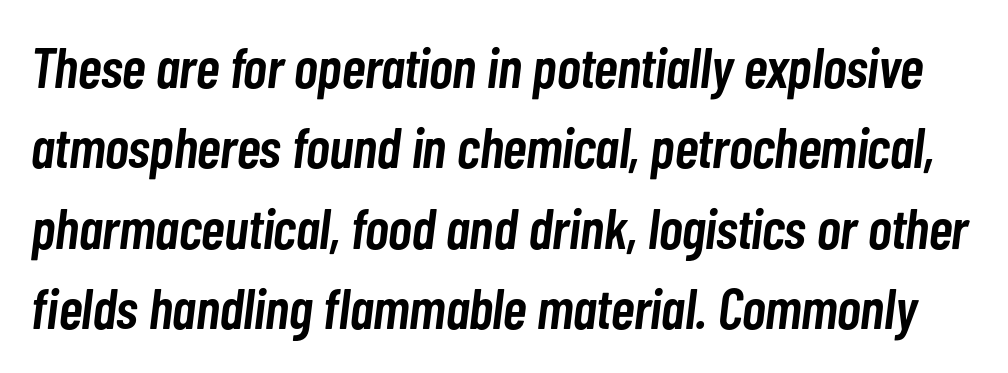
Is this a fixed-width face? No — the glyphs have proportional, varying widths. Tracking value appears to be zero — textbook default spacing. How would I describe the line gaps? Plain and ordinary. A typesetter would mark this as italic. Its strokes are somewhat broadened, the hallmark of semibold type.
